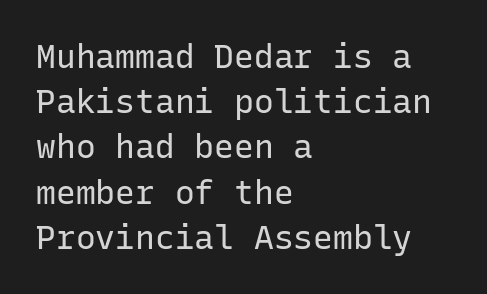
The image shows 33 px regular-weight sans-serif type, upright, monospaced; set left-aligned, normal line spacing (1.37x), normal letter spacing, not underlined; low stroke contrast and a medium x-height.
